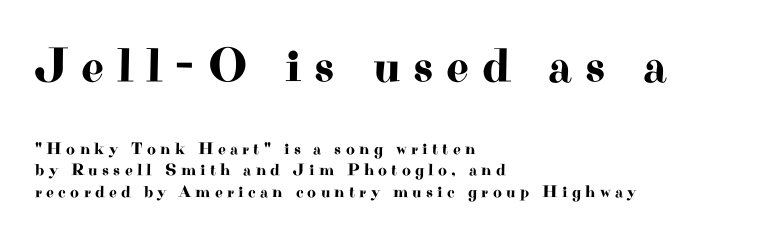
{"serif": "yes", "italic": "no", "width": "wide", "stroke_contrast": "high", "x_height": "small", "monospaced": "no", "underline": "no", "align": "left", "line_spacing": "normal", "line_spacing_ratio": 1.26, "letter_spacing": "wide", "letter_spacing_em": 0.25, "larger_block": "first", "size_ratio": 2.94, "glyph_px": 50}
